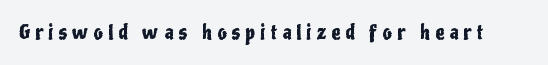
{"italic": "no", "underline": "no", "letter_spacing": "wide", "letter_spacing_em": 0.26, "glyph_px": 20}
